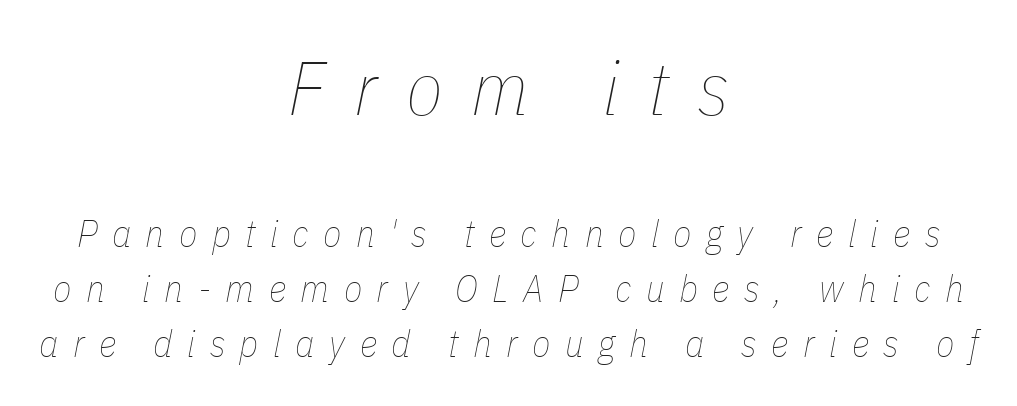
The image shows 76 px thin, condensed type, italic (leaning right); set centered, normal line spacing (1.45x), unusually wide letter spacing (+0.38 em), not underlined; the first (top) block is 2.0x larger; low stroke contrast and a medium x-height.
